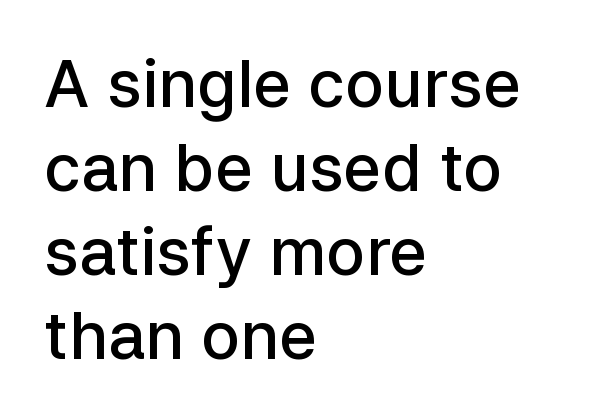
{"serif": "no", "italic": "no", "bold": "semi", "weight": "semibold", "width": "normal", "stroke_contrast": "low", "x_height": "medium", "monospaced": "no", "underline": "no", "align": "left", "line_spacing": "normal", "line_spacing_ratio": 1.29, "letter_spacing": "normal", "letter_spacing_em": 0.0, "glyph_px": 65}
